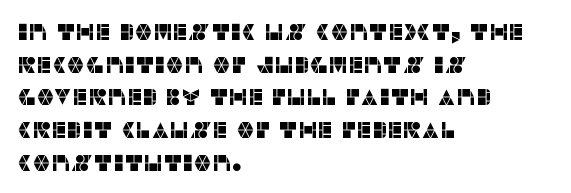
The image shows 23 px text type, upright; set left-aligned, normal line spacing (1.42x), normal letter spacing, not underlined.
